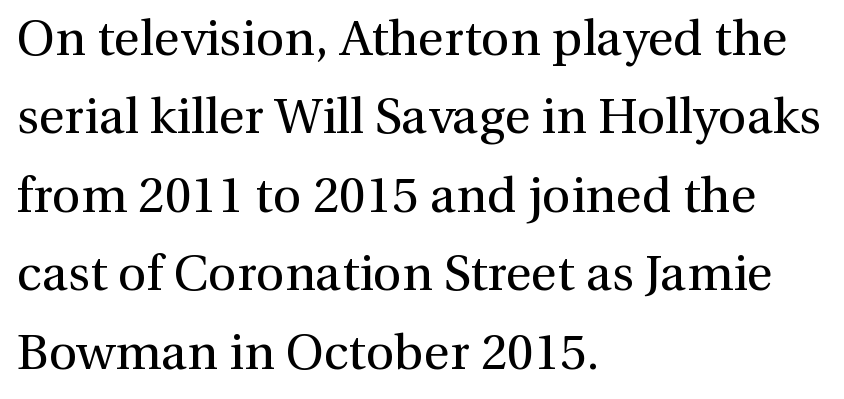
The image shows 50 px regular-weight serif type, upright; set left-aligned, normal line spacing (1.57x), normal letter spacing, not underlined; medium stroke contrast and a medium x-height.
